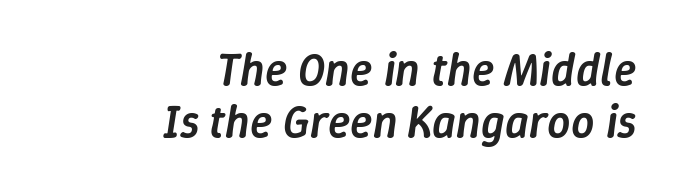
No word sits above an underline. In terms of weight, the rendering is demibold, just under bold. Look at the tracking — it's just the regular setting, nothing added. The lettering tilts uniformly, giving the passage an italic look.
